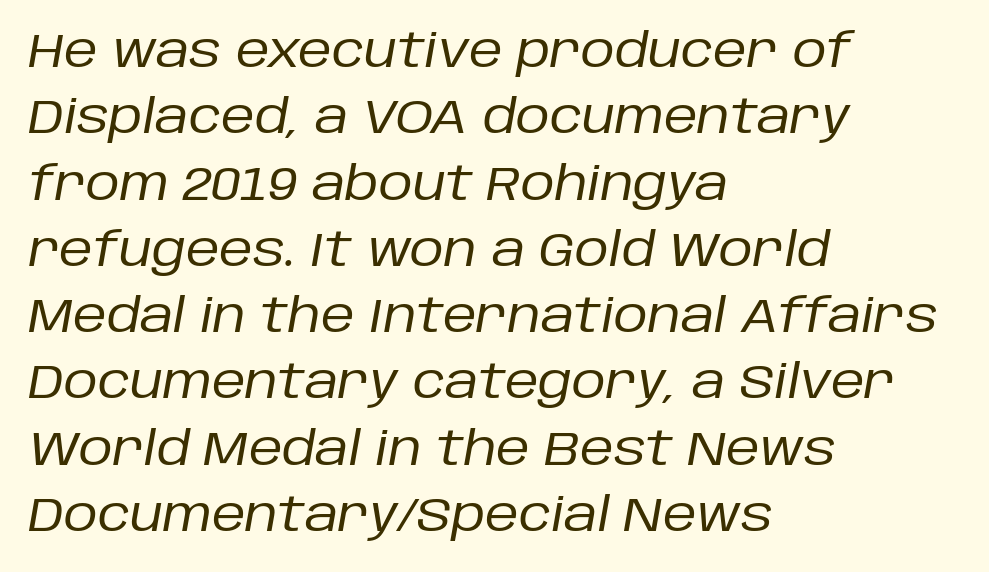
Quick note: underline off. The letterforms sit at book weight or below. Rows of type keep a routine distance in the vertical direction. Look at the tracking — it's just the regular setting, nothing added. Varying glyph widths throughout — classic text-font behaviour.
